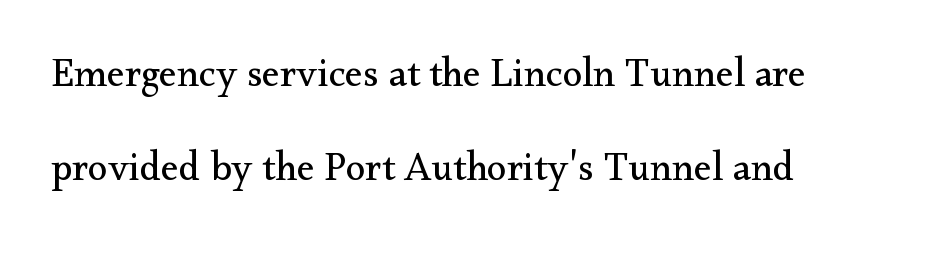
Q: Is the text bold? A: No.
Q: Is the text italic (slanted)? A: No, it is upright.
Q: Is the typeface a serif or a sans-serif typeface? A: Serif.
Q: Is the text underlined? A: No.
Q: How is the paragraph aligned? A: Left-aligned.
Q: Is the spacing between letters normal or unusually wide? A: Normal.
Q: Is the spacing between lines tight, normal or loose? A: Loose.
Q: Width (condensed, normal, or wide)? A: Normal.
Q: Stroke contrast? A: Medium.
Q: x-height? A: Small.
Q: Monospaced? A: No.
